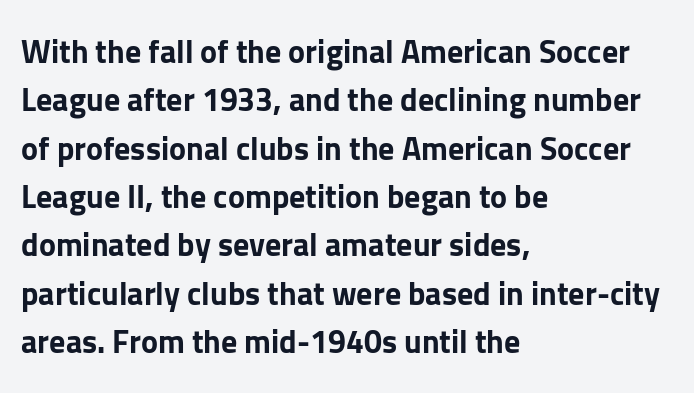
This sample keeps an unexceptional amount of space between lines. Nobody drew a line under any word here. The face used here is rendered with its standard letterfit. The font family rendered here belongs to the sans-serif group.
